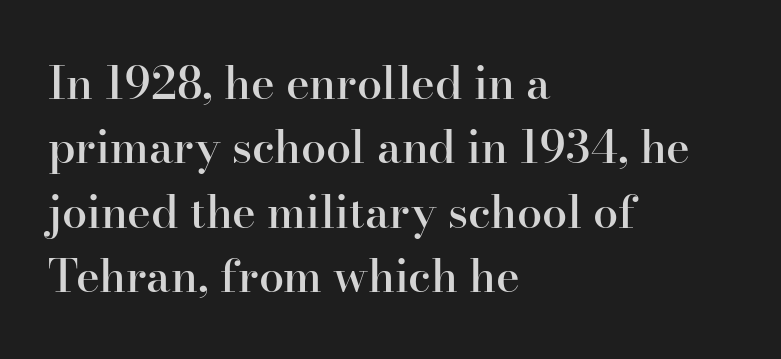
{"serif": "yes", "italic": "no", "bold": "semi", "weight": "semibold", "width": "normal", "stroke_contrast": "high", "x_height": "small", "monospaced": "no", "underline": "no", "align": "left", "line_spacing": "normal", "line_spacing_ratio": 1.43, "letter_spacing": "normal", "letter_spacing_em": 0.0, "glyph_px": 45}
